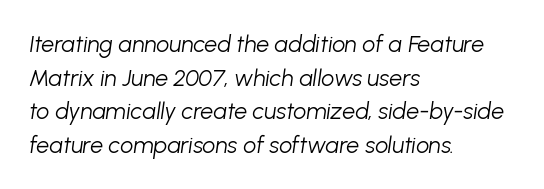
Here the glyphs are tracked normally, forming tight word shapes. Rule under the text: the space is simply empty. The cut favours lightness, reaching ordinary text weight at its darkest. These lines sit exactly where default settings would place them.
